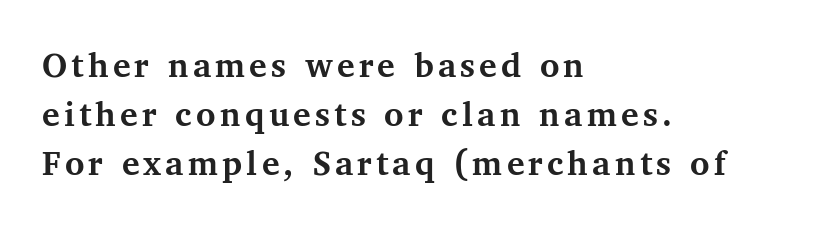
{"serif": "yes", "italic": "no", "bold": "yes", "weight": "semibold", "width": "normal", "stroke_contrast": "medium", "x_height": "medium", "monospaced": "no", "underline": "no", "align": "left", "line_spacing": "normal", "line_spacing_ratio": 1.32, "glyph_px": 37}
